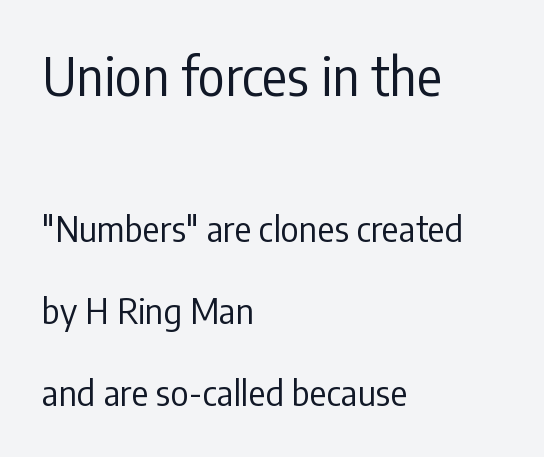
Q: Is the text bold? A: No.
Q: Is the text italic (slanted)? A: No, it is upright.
Q: Is the typeface a serif or a sans-serif typeface? A: Sans-serif.
Q: Is the text underlined? A: No.
Q: How is the paragraph aligned? A: Left-aligned.
Q: Is the spacing between letters normal or unusually wide? A: Normal.
Q: Is the spacing between lines tight, normal or loose? A: Loose.
Q: Which block of text is set in a larger size, the first (top) or the second (bottom)? A: The first (top) one.
Q: Width (condensed, normal, or wide)? A: Condensed.
Q: Stroke contrast? A: Low.
Q: x-height? A: Medium.
Q: Monospaced? A: No.
